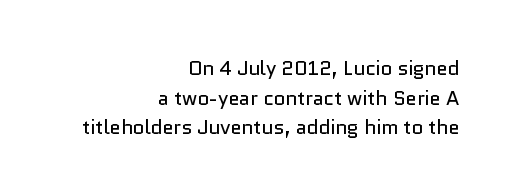
{"italic": "no", "bold": "no", "underline": "no", "align": "right", "line_spacing": "normal", "line_spacing_ratio": 1.48, "letter_spacing": "normal", "letter_spacing_em": 0.0, "glyph_px": 20}
